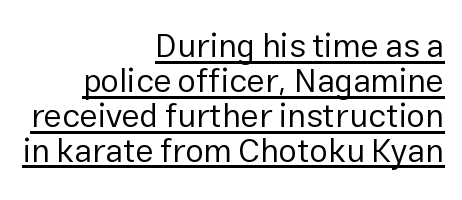
Q: Is the text bold? A: No.
Q: Is the text italic (slanted)? A: No, it is upright.
Q: Is the typeface a serif or a sans-serif typeface? A: Sans-serif.
Q: Is the text underlined? A: Yes.
Q: How is the paragraph aligned? A: Right-aligned.
Q: Is the spacing between letters normal or unusually wide? A: Normal.
Q: Is the spacing between lines tight, normal or loose? A: Tight.
Q: Width (condensed, normal, or wide)? A: Normal.
Q: Stroke contrast? A: Low.
Q: x-height? A: Medium.
Q: Monospaced? A: No.
